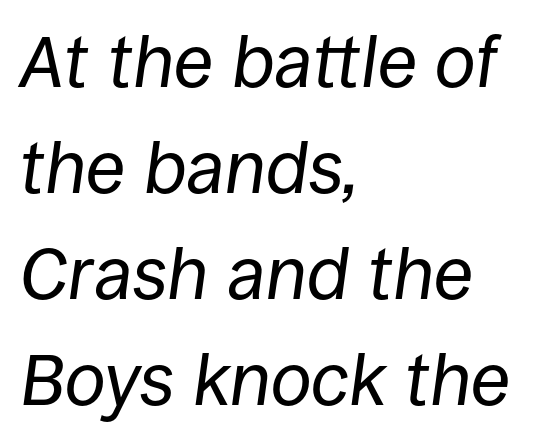
Descenders are the only things crossing below the line. This reads as an unemphasized weight, regular at the heaviest. Caption: standard tracking, unaltered. Students, observe: this is what conventionally led text looks like. Note the varied advance widths — an 'i' is clearly narrower than an 'm'.
